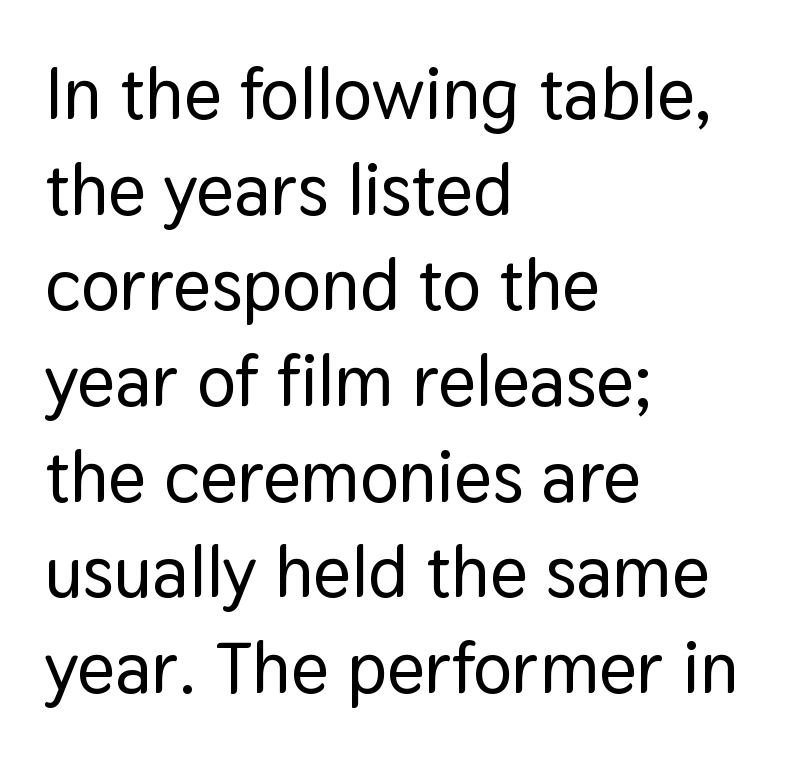
{"serif": "no", "italic": "no", "width": "normal", "stroke_contrast": "low", "x_height": "medium", "monospaced": "no", "underline": "no", "align": "left", "line_spacing": "normal", "line_spacing_ratio": 1.31, "letter_spacing": "normal", "letter_spacing_em": 0.0, "glyph_px": 73}
